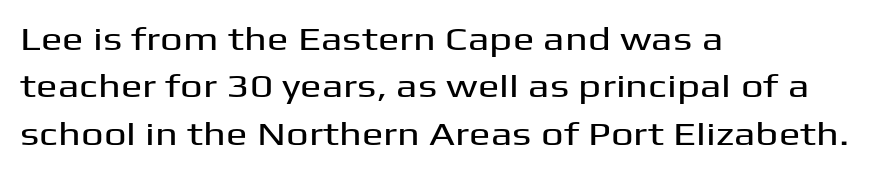
The image shows 32 px wide sans-serif type, upright; set left-aligned, normal line spacing (1.48x), normal letter spacing, not underlined; medium stroke contrast and a medium x-height.
